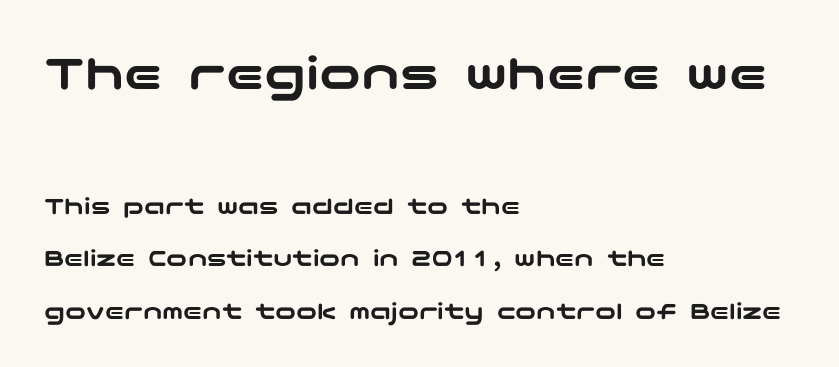
These lines were composed using upright roman letters. The rendering anchors every line to the left-hand side. The letters in the upper block stand taller than those in the block below. Look at the tracking — it's just the regular setting, nothing added. Quick note: interline space is abundant. The rendering shows plain stroke endings on the letterforms — a sans-serif design.
